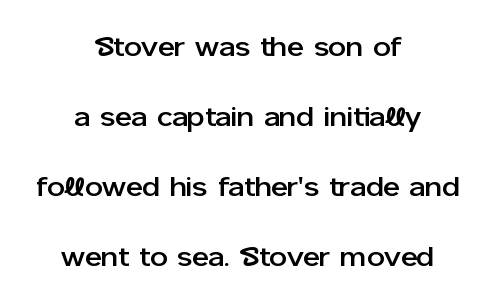
Is this a fixed-width face? No — the glyphs have proportional, varying widths. Line spacing here is loose. These lines stack symmetrically, like a column narrowing and widening about its center. Tracking here is standard; glyphs follow each other at the usual distance. Ascenders rise straight up at ninety degrees. These lines are composed in type without serifs.
